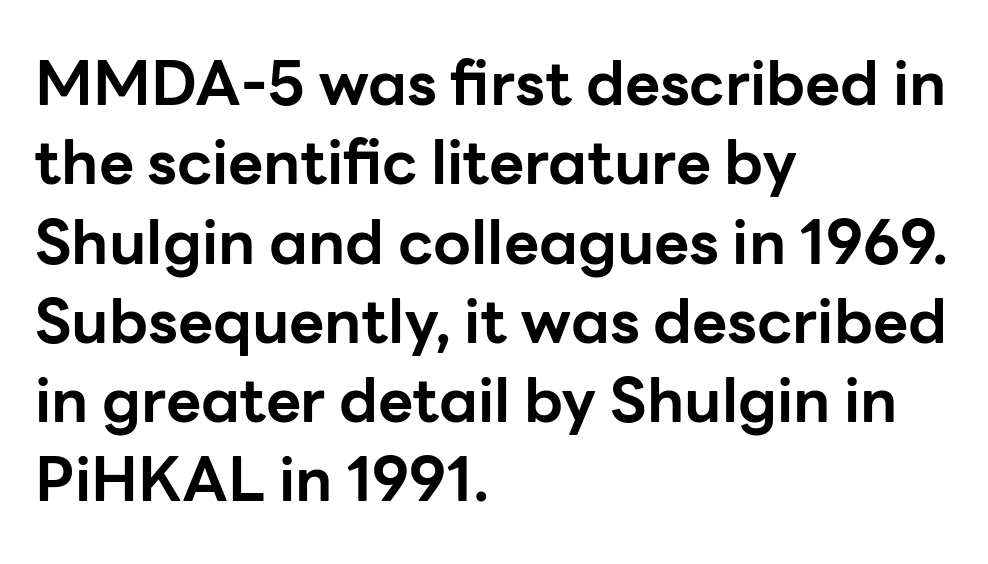
The image shows 61 px bold sans-serif type, upright; set left-aligned, normal line spacing (1.3x), normal letter spacing, not underlined; low stroke contrast and a medium x-height.
